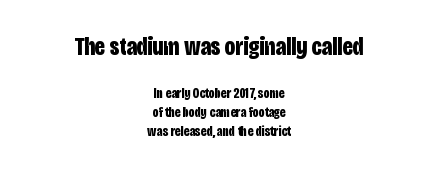
The image shows 25 px bold type, upright; set centered, normal line spacing (1.34x), normal letter spacing, not underlined; the first (top) block is 1.79x larger.
